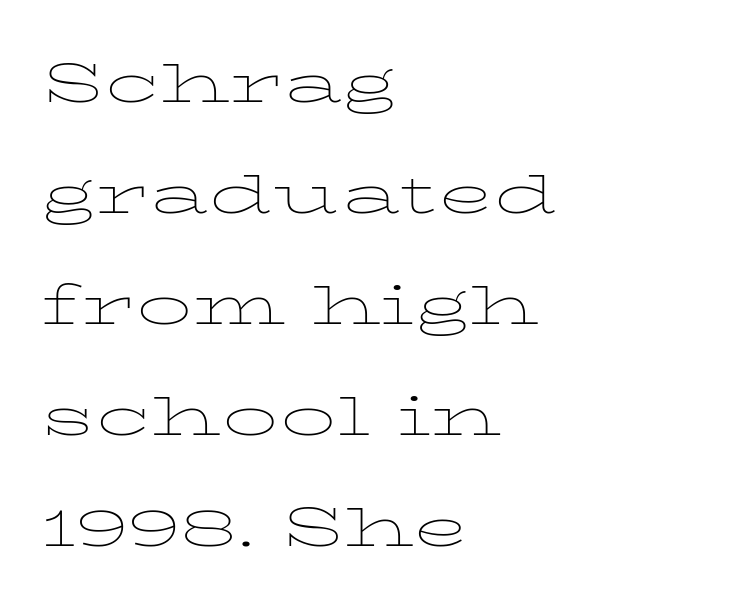
Q: Is the text bold? A: No.
Q: Is the text italic (slanted)? A: No, it is upright.
Q: Is the text underlined? A: No.
Q: How is the paragraph aligned? A: Left-aligned.
Q: Is the spacing between letters normal or unusually wide? A: Normal.
Q: Is the spacing between lines tight, normal or loose? A: Normal.
Q: Width (condensed, normal, or wide)? A: Wide.
Q: Stroke contrast? A: Low.
Q: x-height? A: Medium.
Q: Monospaced? A: No.
